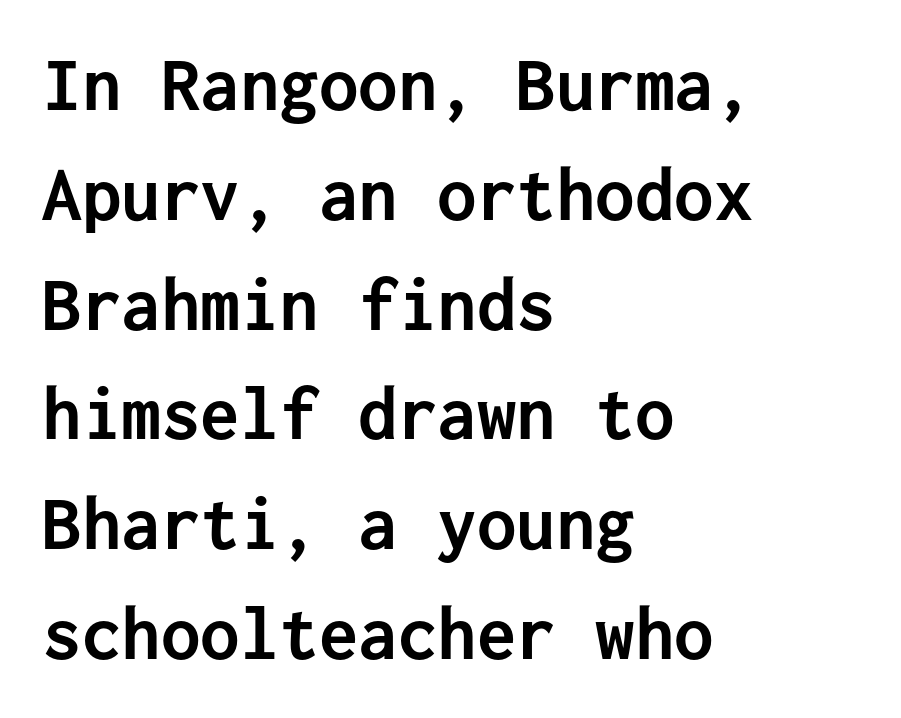
Q: Is the text bold? A: Yes.
Q: Is the text italic (slanted)? A: No, it is upright.
Q: Is the typeface a serif or a sans-serif typeface? A: Sans-serif.
Q: Is the text underlined? A: No.
Q: How is the paragraph aligned? A: Left-aligned.
Q: Is the spacing between letters normal or unusually wide? A: Normal.
Q: Is the spacing between lines tight, normal or loose? A: Normal.
Q: Width (condensed, normal, or wide)? A: Normal.
Q: Stroke contrast? A: Low.
Q: x-height? A: Medium.
Q: Monospaced? A: Yes.
